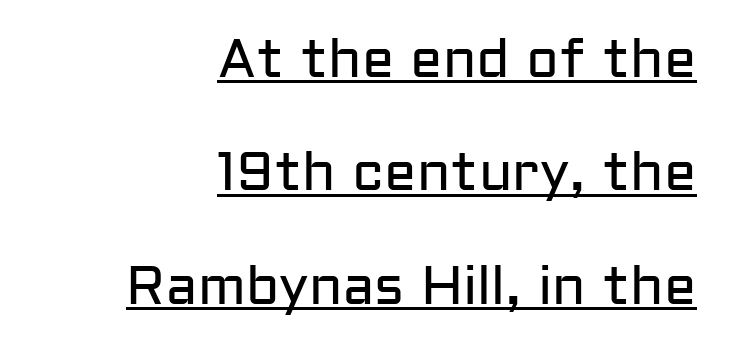
The image shows 54 px regular-weight sans-serif type, upright; set right-aligned, loose line spacing (2.1x), normal letter spacing, underlined; low stroke contrast and a medium x-height.
